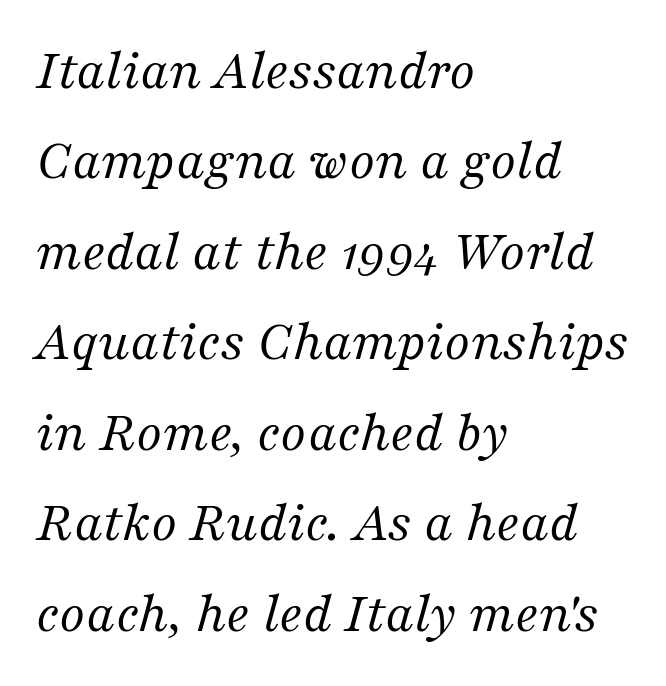
The image shows 58 px regular-weight serif type, italic (leaning right); set left-aligned, normal line spacing (1.56x), normal letter spacing, not underlined; medium stroke contrast and a medium x-height.
